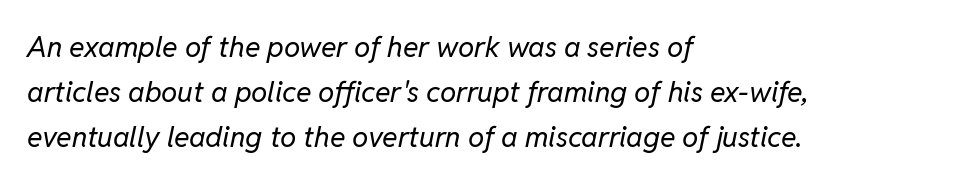
The image shows 29 px regular-weight type, italic (leaning right); set left-aligned, normal line spacing (1.55x), normal letter spacing, not underlined; low stroke contrast and a medium x-height.
